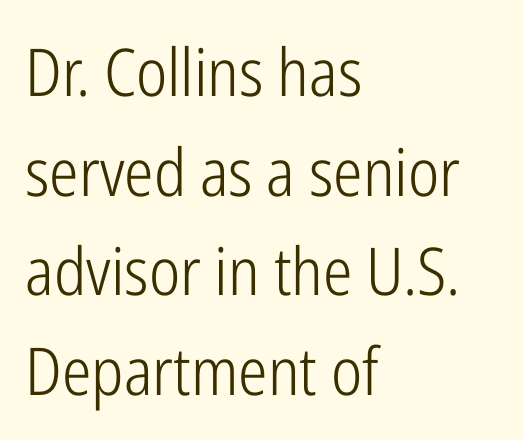
Nothing sits at the stroke ends, so this counts as sans-serif. Honestly, the row spacing looks completely unremarkable. The passage is arranged the way most books set body copy — flush left. The rendering keeps characters at their native spacing. Italic: no, the glyphs are upright roman.
